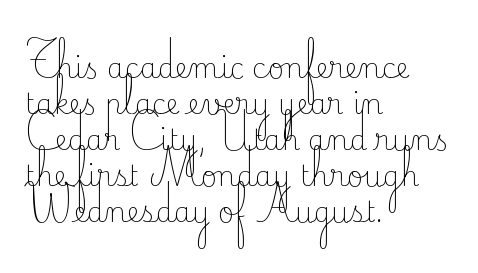
{"serif": "yes", "italic": "no", "bold": "no", "weight": "light", "width": "normal", "stroke_contrast": "low", "x_height": "small", "monospaced": "no", "underline": "no", "align": "left", "line_spacing": "normal", "line_spacing_ratio": 1.29, "letter_spacing": "normal", "letter_spacing_em": 0.0, "glyph_px": 28}
